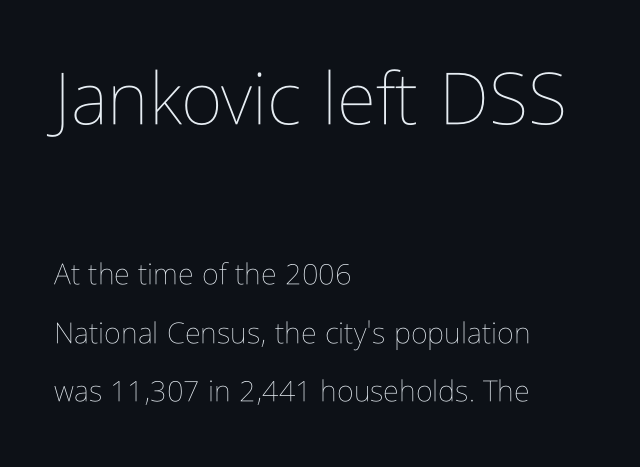
If you drew a ruler down the left edge, every line would touch it. Caption: upper text group enlarged, lower text group reduced. Every stem runs plumb, perpendicular to the baseline. The passage shown is typed in a proportional face where columns would drift. Has an underline been added? It has not. The type is set solid horizontally, with unmodified tracking.
